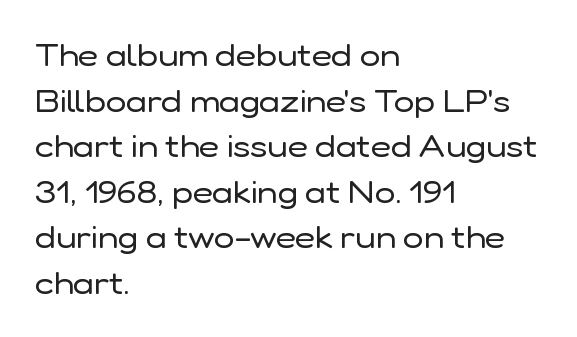
The image shows 31 px regular-weight sans-serif type, upright; set left-aligned, normal line spacing (1.47x), normal letter spacing, not underlined; low stroke contrast and a medium x-height.
